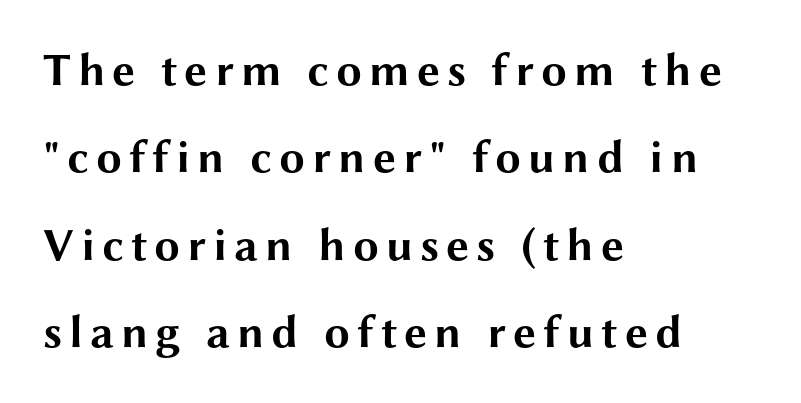
Q: Is the text bold? A: Yes.
Q: Is the text italic (slanted)? A: No, it is upright.
Q: Is the typeface a serif or a sans-serif typeface? A: Sans-serif.
Q: Is the text underlined? A: No.
Q: How is the paragraph aligned? A: Left-aligned.
Q: Is the spacing between lines tight, normal or loose? A: Loose.
Q: Width (condensed, normal, or wide)? A: Wide.
Q: Stroke contrast? A: Medium.
Q: x-height? A: Medium.
Q: Monospaced? A: No.
